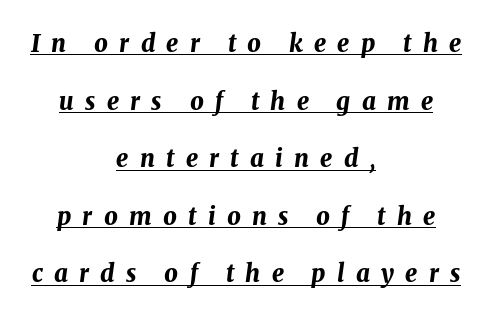
Does the leading feel generous? Absolutely, it's lavish. This sample uses expanded letter spacing, leaving extra air between glyphs. Emphasis is given by a line drawn under the lettering. Where is the straight margin? There isn't one; the lines are centered. Would a proofreader flag this as italicized? Yes.
